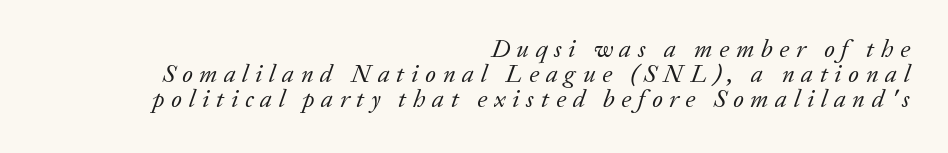
The image shows 25 px text type, italic (leaning right); set right-aligned, tight line spacing (1.01x), unusually wide letter spacing (+0.27 em), not underlined.
